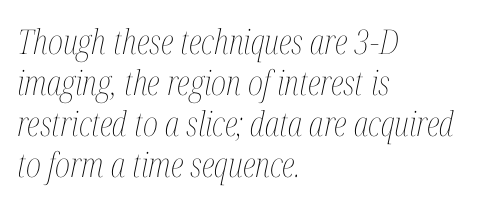
{"italic": "yes", "lean": "right", "slant_degrees": 12, "bold": "no", "weight": "thin", "width": "condensed", "stroke_contrast": "medium", "x_height": "medium", "monospaced": "no", "underline": "no", "align": "left", "line_spacing_ratio": 1.21, "letter_spacing": "normal", "letter_spacing_em": 0.0, "glyph_px": 34}
